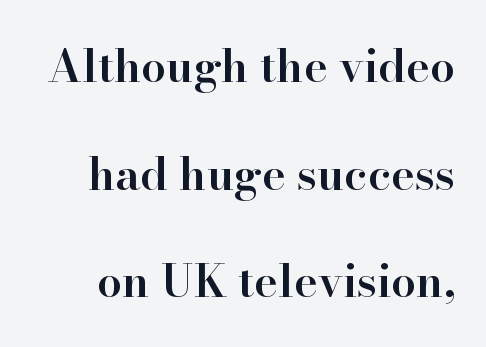
Q: Is the text bold? A: Semi-bold.
Q: Is the text italic (slanted)? A: No, it is upright.
Q: Is the typeface a serif or a sans-serif typeface? A: Serif.
Q: Is the text underlined? A: No.
Q: Is the spacing between letters normal or unusually wide? A: Normal.
Q: Is the spacing between lines tight, normal or loose? A: Loose.
Q: Width (condensed, normal, or wide)? A: Normal.
Q: Stroke contrast? A: High.
Q: x-height? A: Small.
Q: Monospaced? A: No.
